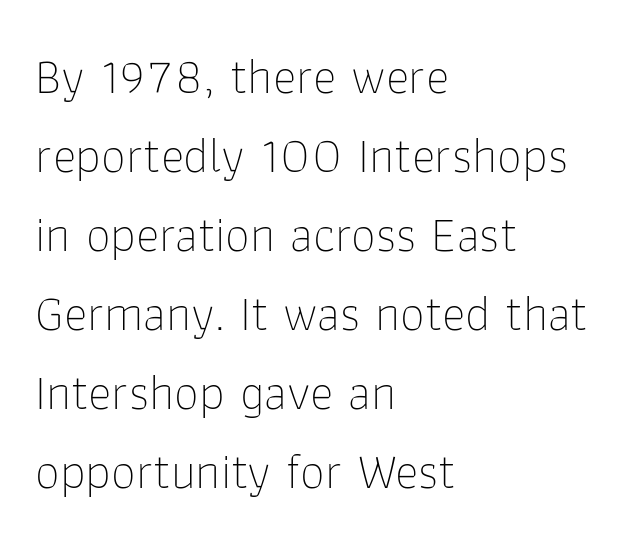
Line starts are locked; line ends wander. Letter spacing: default. Is this a heavy cut? Hardly; it is regular or lighter. Nope, no serifs anywhere on these letters. The face used here is proportionally spaced, like ordinary book or web type. The designer left line spacing at the default.
